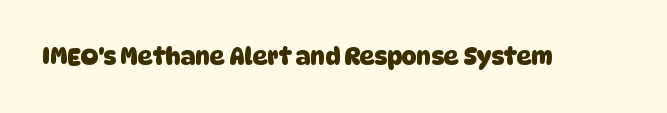
Compared with typical body copy, the letter spacing here is the same. A bare baseline throughout the passage. Chunky letters — that's bold for sure.
